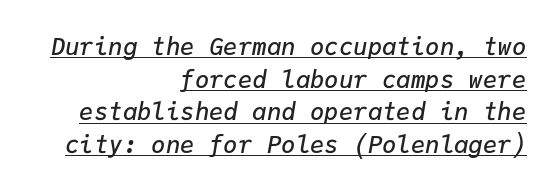
{"italic": "yes", "lean": "right", "slant_degrees": 9, "bold": "semi", "underline": "yes", "align": "right", "line_spacing": "normal", "line_spacing_ratio": 1.36, "letter_spacing": "normal", "letter_spacing_em": 0.0, "glyph_px": 24}
